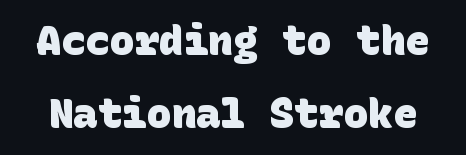
{"serif": "no", "bold": "yes", "weight": "heavy", "width": "normal", "stroke_contrast": "low", "x_height": "large", "underline": "no", "line_spacing_ratio": 1.77, "letter_spacing": "normal", "letter_spacing_em": 0.0, "glyph_px": 41}
